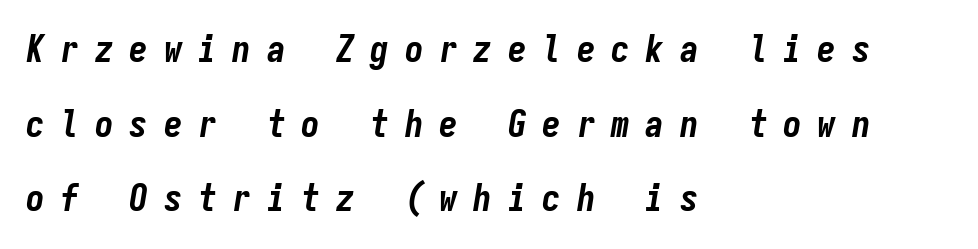
The image shows 37 px bold, condensed type, italic (leaning right), monospaced; set left-aligned, loose line spacing (2.02x), unusually wide letter spacing (+0.43 em), not underlined; low stroke contrast and a medium x-height.
